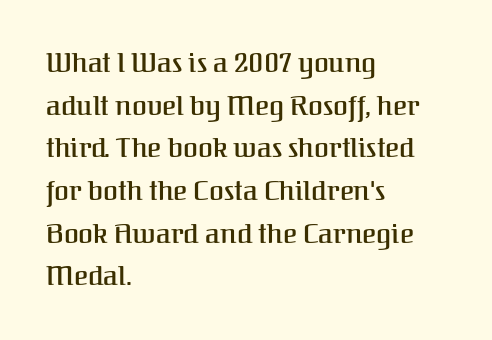
{"italic": "no", "underline": "no", "align": "left", "line_spacing": "normal", "line_spacing_ratio": 1.58, "letter_spacing": "normal", "letter_spacing_em": 0.0, "glyph_px": 27}
